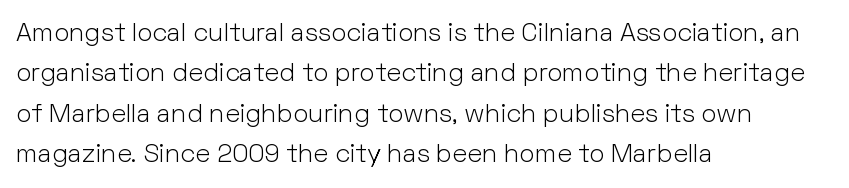
Q: Is the text bold? A: No.
Q: Is the text italic (slanted)? A: No, it is upright.
Q: Is the text underlined? A: No.
Q: How is the paragraph aligned? A: Left-aligned.
Q: Is the spacing between letters normal or unusually wide? A: Normal.
Q: Is the spacing between lines tight, normal or loose? A: Normal.
